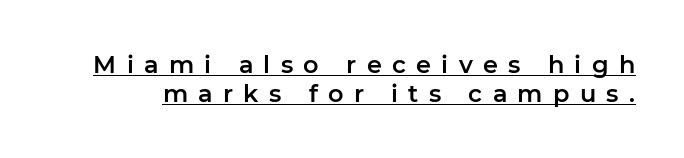
It's the straight-up-and-down kind of type. Compared with typical body copy, the letter spacing here is much looser. Has an underline been added? It has.
